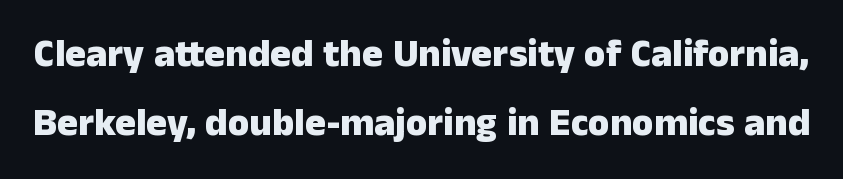
{"serif": "no", "italic": "no", "bold": "yes", "weight": "heavy", "width": "normal", "stroke_contrast": "low", "x_height": "medium", "monospaced": "no", "underline": "no", "line_spacing_ratio": 1.77, "letter_spacing": "normal", "letter_spacing_em": 0.0, "glyph_px": 39}
